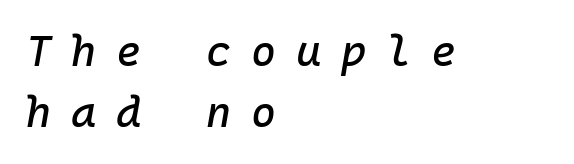
Q: Is the text italic (slanted)? A: Yes, it leans right by about 10 degrees.
Q: Is the text underlined? A: No.
Q: How is the paragraph aligned? A: Left-aligned.
Q: Is the spacing between letters normal or unusually wide? A: Unusually wide.
Q: Is the spacing between lines tight, normal or loose? A: Normal.
Q: Width (condensed, normal, or wide)? A: Normal.
Q: Stroke contrast? A: Low.
Q: x-height? A: Medium.
Q: Monospaced? A: Yes.
